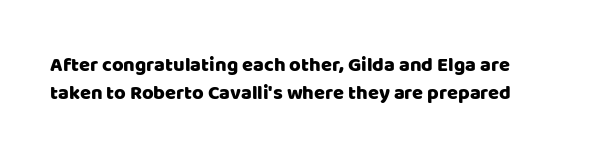
The image shows 20 px text type, upright; set normal line spacing (1.39x), normal letter spacing, not underlined.
